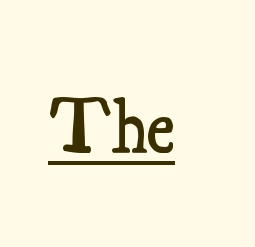
Q: Is the text bold? A: Semi-bold.
Q: Is the text italic (slanted)? A: No, it is upright.
Q: Is the typeface a serif or a sans-serif typeface? A: Serif.
Q: Is the text underlined? A: Yes.
Q: Is the spacing between letters normal or unusually wide? A: Normal.
Q: Width (condensed, normal, or wide)? A: Condensed.
Q: Stroke contrast? A: Medium.
Q: x-height? A: Small.
Q: Monospaced? A: No.
